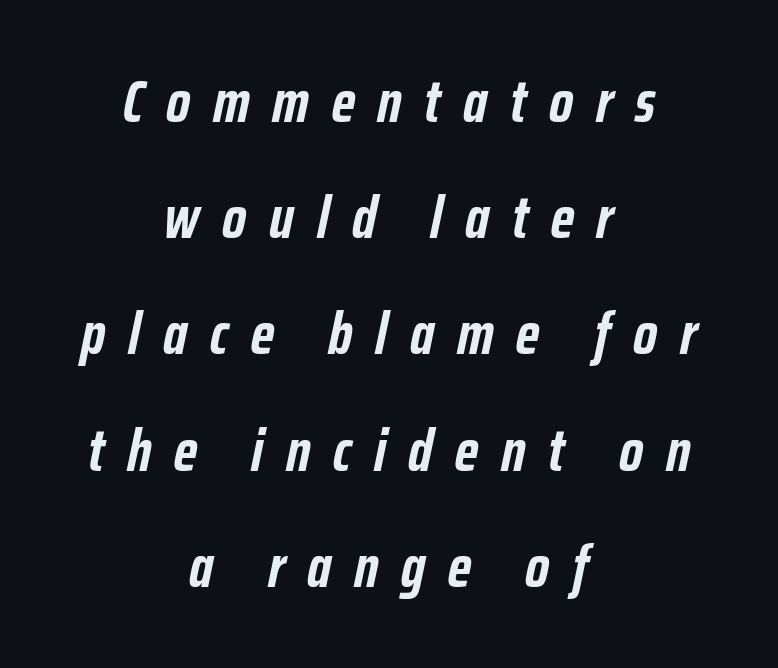
{"italic": "yes", "lean": "right", "slant_degrees": 12, "bold": "yes", "weight": "semibold", "width": "condensed", "stroke_contrast": "low", "x_height": "medium", "monospaced": "no", "underline": "no", "align": "center", "line_spacing": "loose", "line_spacing_ratio": 1.97, "letter_spacing": "wide", "letter_spacing_em": 0.38, "glyph_px": 59}
